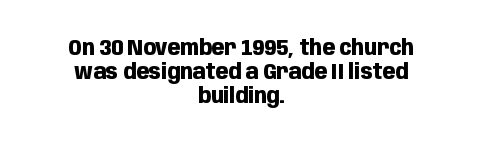
{"italic": "no", "bold": "yes", "underline": "no", "align": "center", "line_spacing": "tight", "line_spacing_ratio": 1.14, "letter_spacing": "normal", "letter_spacing_em": 0.0, "glyph_px": 21}
